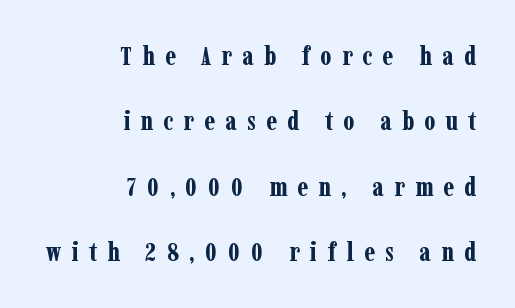
Students, note that the glyphs here are deliberately spaced far apart. Any mark beneath the type? The region is blank. Typeset ragged left — the right edge is the straight one. Regarding leading, the lines here are spaced well apart. Look at the stroke-to-counter ratio: heavy, a bold.
